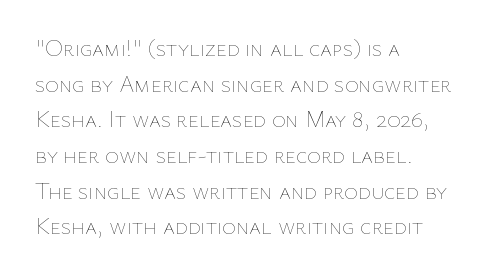
The image shows 23 px text type, upright; set left-aligned, normal line spacing (1.55x), normal letter spacing, not underlined.
